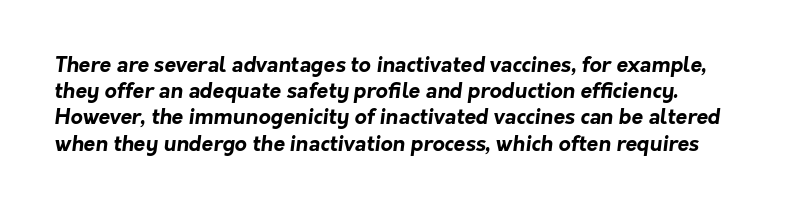
Compared with typical paragraphs, the rows here are spaced about the same. Observe the ordinary spacing: letters are neighbours, not strangers. Notice how thick the strokes are: this is what a full bold looks like. The area under the type is left untouched.
